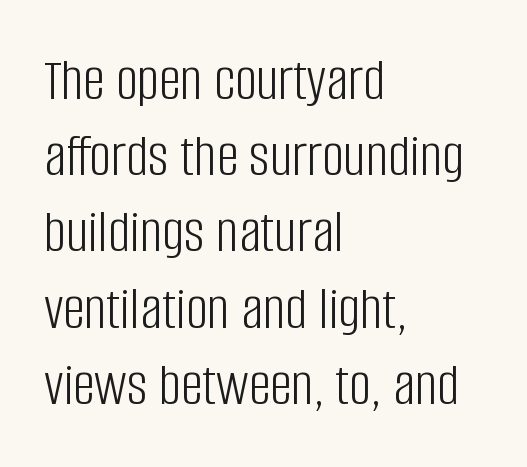
Q: Is the text bold? A: No.
Q: Is the text italic (slanted)? A: No, it is upright.
Q: Is the typeface a serif or a sans-serif typeface? A: Sans-serif.
Q: Is the text underlined? A: No.
Q: How is the paragraph aligned? A: Left-aligned.
Q: Is the spacing between letters normal or unusually wide? A: Normal.
Q: Is the spacing between lines tight, normal or loose? A: Normal.
Q: Width (condensed, normal, or wide)? A: Condensed.
Q: Stroke contrast? A: Low.
Q: x-height? A: Large.
Q: Monospaced? A: No.
